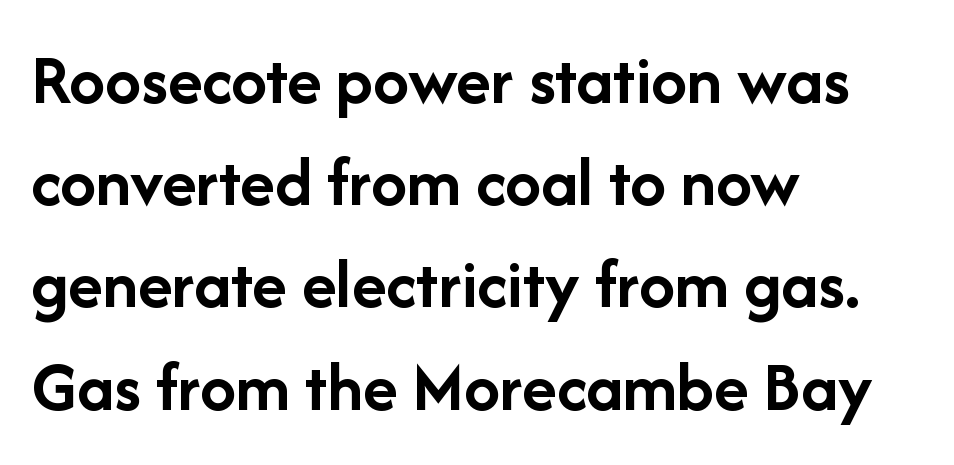
{"serif": "no", "italic": "no", "bold": "yes", "weight": "semibold", "width": "normal", "stroke_contrast": "low", "x_height": "medium", "monospaced": "no", "underline": "no", "align": "left", "line_spacing": "normal", "line_spacing_ratio": 1.42, "letter_spacing": "normal", "letter_spacing_em": 0.0, "glyph_px": 72}
